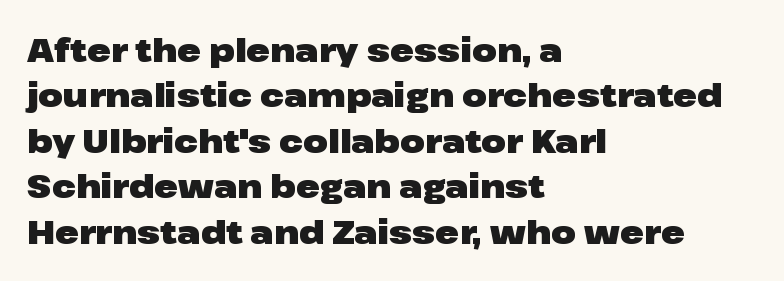
{"serif": "no", "italic": "no", "bold": "yes", "weight": "heavy", "width": "wide", "stroke_contrast": "low", "x_height": "medium", "monospaced": "no", "underline": "no", "align": "left", "line_spacing": "normal", "line_spacing_ratio": 1.42, "letter_spacing": "normal", "letter_spacing_em": 0.0, "glyph_px": 32}
